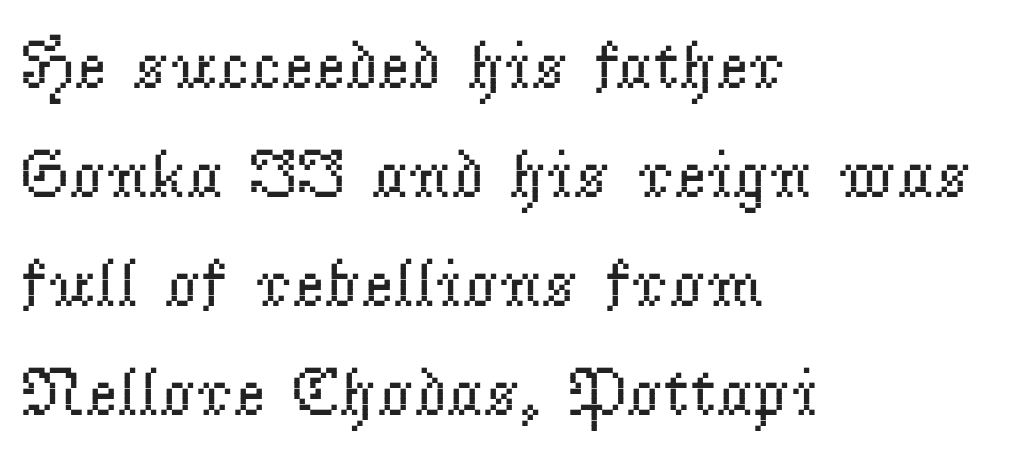
These lines stack with their left ends in a neat column. This sample keeps an unexceptional amount of space between lines. Quick note: not italic, upright. The letters advance in unequal steps, a hallmark of proportional type.
